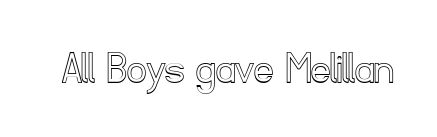
Q: Is the text italic (slanted)? A: No, it is upright.
Q: Is the text underlined? A: No.
Q: Is the spacing between letters normal or unusually wide? A: Normal.
Q: Width (condensed, normal, or wide)? A: Normal.
Q: x-height? A: Small.
Q: Monospaced? A: No.
